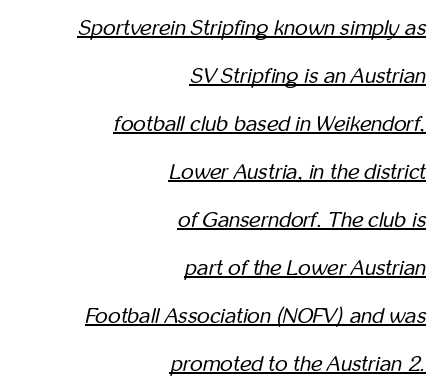
Students, observe the line beneath the letters — that is underlining. The axis of the letterforms is tilted away from vertical. No extra ink here — the face is not bold. Each new line begins a long way beneath the previous one.
